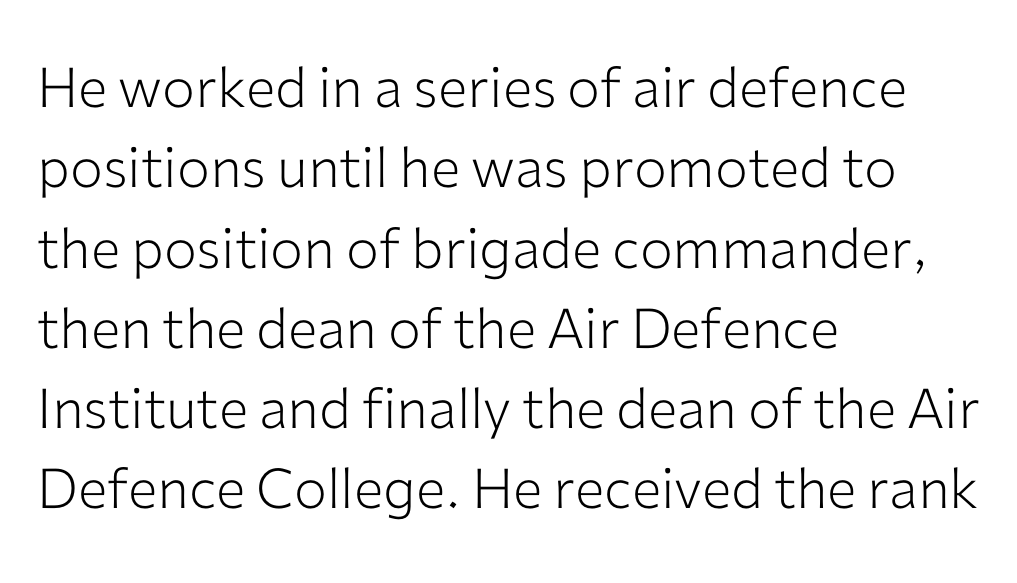
{"serif": "no", "italic": "no", "bold": "no", "weight": "light", "width": "normal", "stroke_contrast": "low", "x_height": "medium", "monospaced": "no", "underline": "no", "align": "left", "line_spacing": "normal", "line_spacing_ratio": 1.46, "letter_spacing": "normal", "letter_spacing_em": 0.0, "glyph_px": 55}
